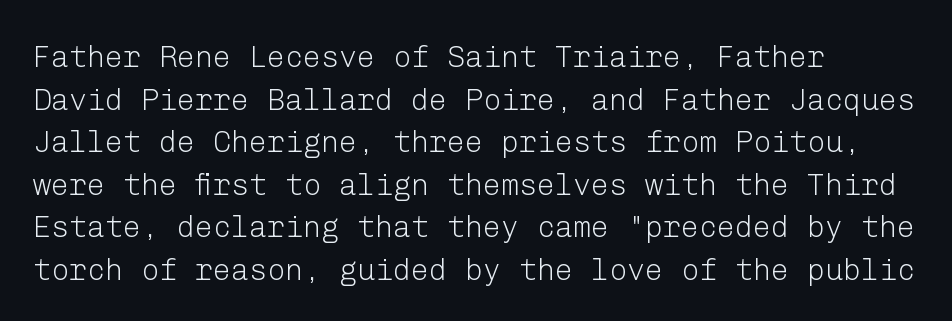
{"serif": "no", "italic": "no", "bold": "no", "weight": "light", "width": "normal", "stroke_contrast": "low", "x_height": "medium", "underline": "no", "align": "left", "line_spacing": "normal", "line_spacing_ratio": 1.42, "letter_spacing": "normal", "letter_spacing_em": 0.0, "glyph_px": 30}
